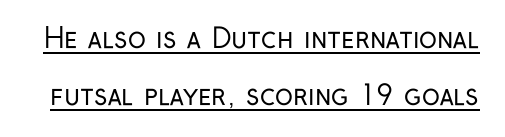
The image shows 27 px text type, upright; set loose line spacing (2.11x), normal letter spacing, underlined.
